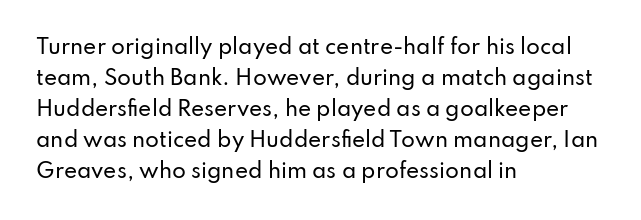
Layout note: lines flush left. Designer's note — italics off, roman on. The baseline area is clear. Reading down the column, the eye jumps a familiar distance to each next line. Default kerning and tracking; the words read as compact shapes.
